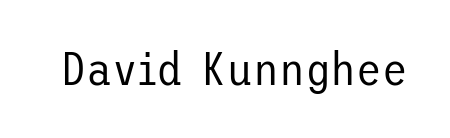
{"serif": "no", "italic": "no", "bold": "no", "weight": "regular", "width": "normal", "stroke_contrast": "low", "x_height": "medium", "underline": "no", "letter_spacing": "normal", "letter_spacing_em": 0.0, "glyph_px": 47}
